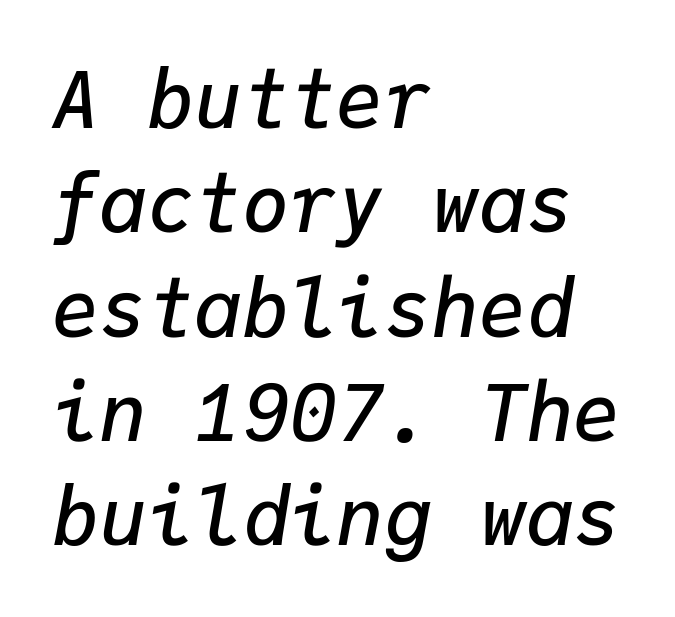
The image shows 79 px semibold type, italic (leaning right), monospaced; set left-aligned, normal line spacing (1.32x), normal letter spacing, not underlined; low stroke contrast and a medium x-height.
